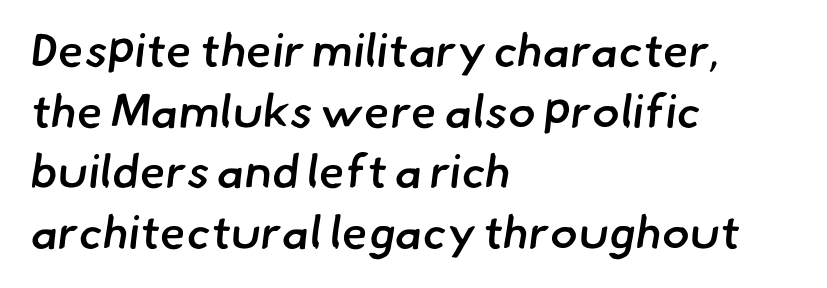
The image shows 47 px semibold sans-serif type; set left-aligned, normal line spacing (1.29x), normal letter spacing, not underlined; low stroke contrast and a small x-height.
